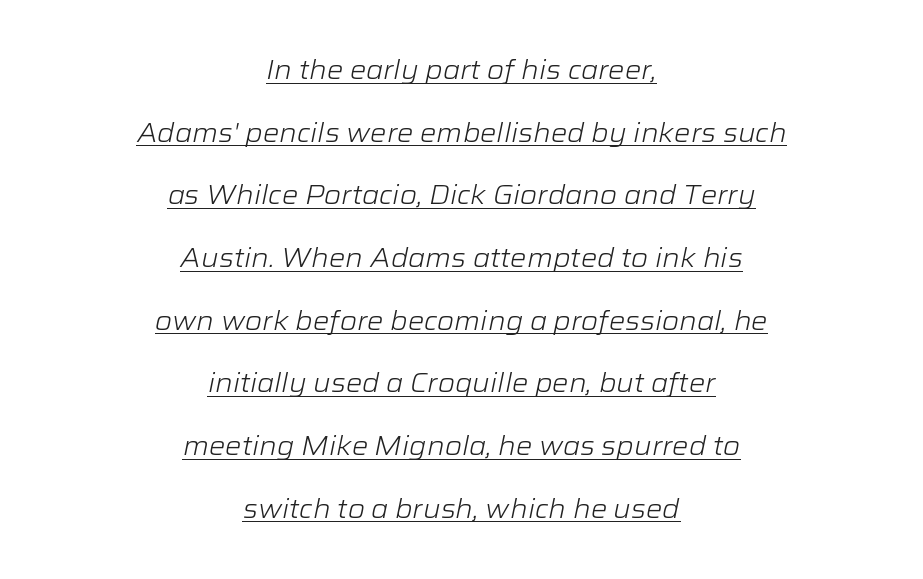
A continuous stroke trails under the words, as in a hyperlink. You could call the tracking neutral — neither tight nor loose. Typeset on center — no edge is straight. No letter is thick-stroked: the sample isn't bold.
